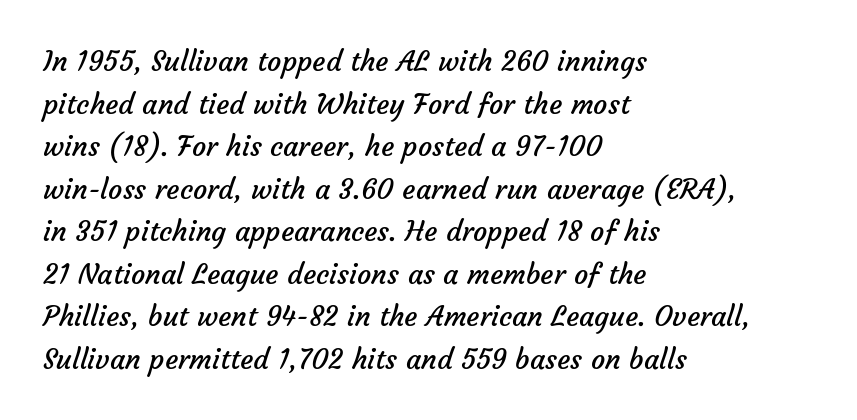
The image shows 28 px regular-weight sans-serif type; set left-aligned, normal line spacing (1.52x), normal letter spacing, not underlined; low stroke contrast and a medium x-height.
